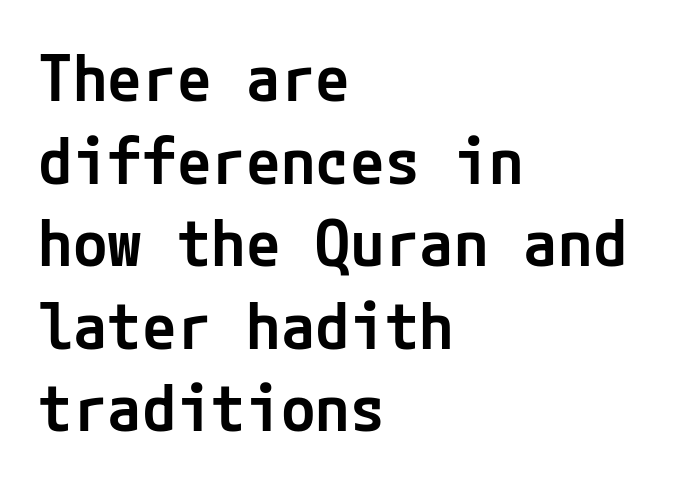
How are the letters spaced? Ordinarily, with no added tracking. Layout note: lines flush left. Characters remain perfectly vertical along every line. A bare baseline throughout the passage. Typographic density is moderately raised because the face is semibold. What's the leading like? Ordinary, nothing unusual.
